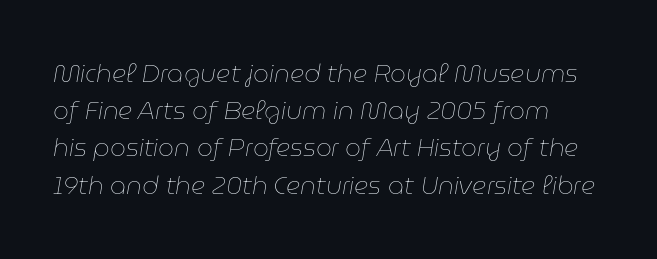
{"italic": "yes", "lean": "right", "slant_degrees": 9, "bold": "no", "underline": "no", "line_spacing": "normal", "line_spacing_ratio": 1.49, "letter_spacing": "normal", "letter_spacing_em": 0.0, "glyph_px": 25}
